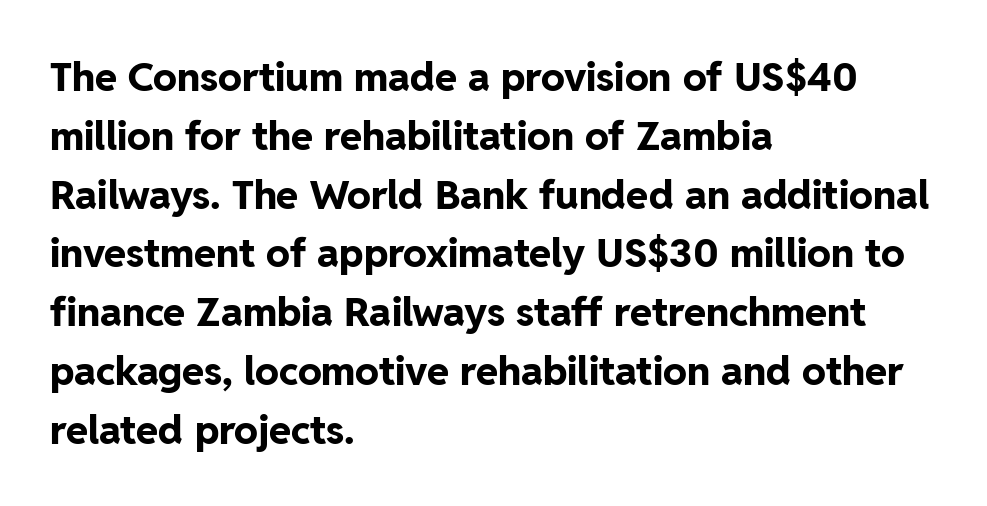
The face used here is proportionally spaced, like ordinary book or web type. The passage shown is emphatically bold. Decoration check: the copy has no underline. Stroke terminals: plain, sans-serif.
